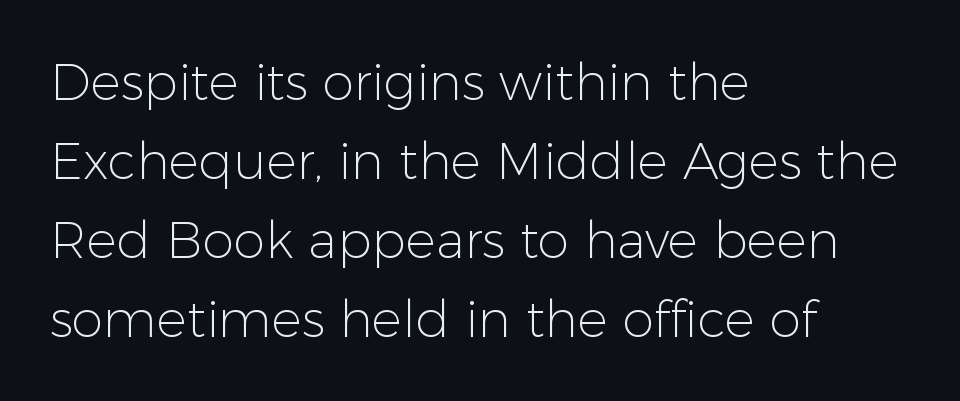
The image shows 51 px light sans-serif type, upright; set left-aligned, normal line spacing (1.55x), normal letter spacing, not underlined; low stroke contrast and a medium x-height.
